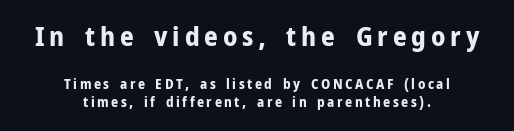
The image shows 27 px bold type, upright; set centered, normal line spacing (1.28x), not underlined; the first (top) block is 1.93x larger.
